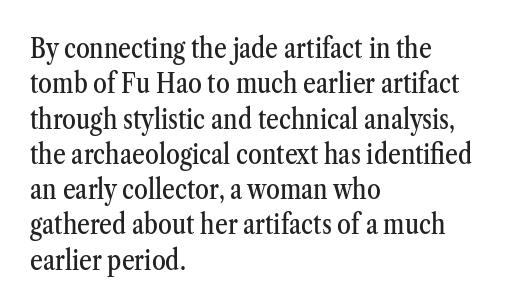
{"serif": "yes", "italic": "no", "width": "condensed", "stroke_contrast": "medium", "x_height": "medium", "monospaced": "no", "underline": "no", "align": "left", "line_spacing": "normal", "line_spacing_ratio": 1.26, "letter_spacing": "normal", "letter_spacing_em": 0.0, "glyph_px": 28}
